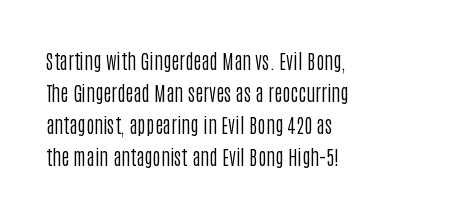
{"italic": "no", "bold": "no", "underline": "no", "align": "left", "line_spacing": "normal", "line_spacing_ratio": 1.6, "letter_spacing": "normal", "letter_spacing_em": 0.0, "glyph_px": 20}
